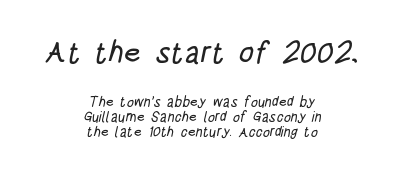
Q: Is the typeface a serif or a sans-serif typeface? A: Sans-serif.
Q: Is the text underlined? A: No.
Q: How is the paragraph aligned? A: Centered.
Q: Is the spacing between letters normal or unusually wide? A: Normal.
Q: Is the spacing between lines tight, normal or loose? A: Tight.
Q: Which block of text is set in a larger size, the first (top) or the second (bottom)? A: The first (top) one.
Q: Width (condensed, normal, or wide)? A: Condensed.
Q: Stroke contrast? A: Low.
Q: x-height? A: Large.
Q: Monospaced? A: No.
